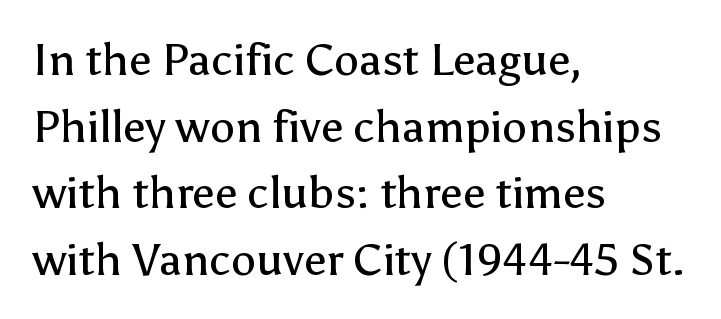
{"serif": "no", "italic": "no", "bold": "no", "weight": "regular", "width": "normal", "stroke_contrast": "low", "x_height": "medium", "monospaced": "no", "underline": "no", "align": "left", "line_spacing": "normal", "line_spacing_ratio": 1.48, "letter_spacing": "normal", "letter_spacing_em": 0.0, "glyph_px": 45}
